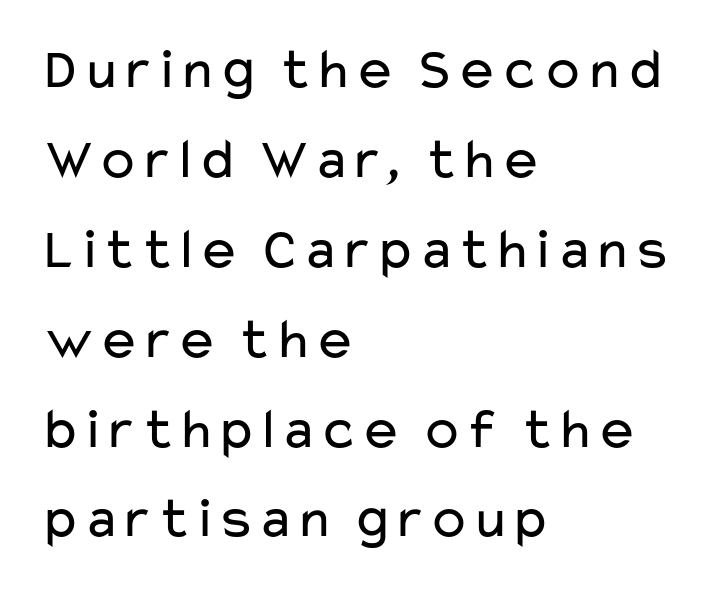
These lines keep a tight, regular rhythm from letter to letter. Check under the words: just untouched page. Visually the block forms a straight wall on the left and a jagged coastline on the right. The face used here is a sans, in the tradition of grotesques and geometrics. You could not count columns in this text — the font is proportionally spaced. This is the regular roman posture of the typeface.
